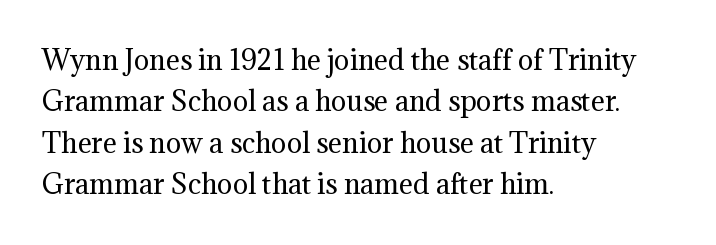
The image shows 26 px text type, upright; set left-aligned, normal line spacing (1.59x), normal letter spacing, not underlined.
